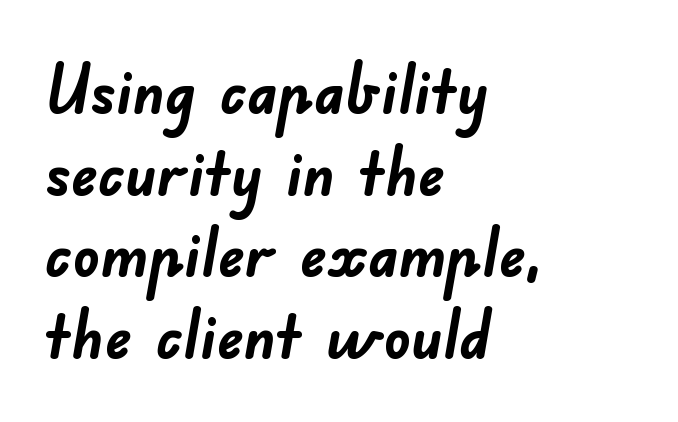
The image shows 67 px semibold sans-serif type; set left-aligned, line spacing 1.22x, normal letter spacing, not underlined; low stroke contrast and a small x-height.
